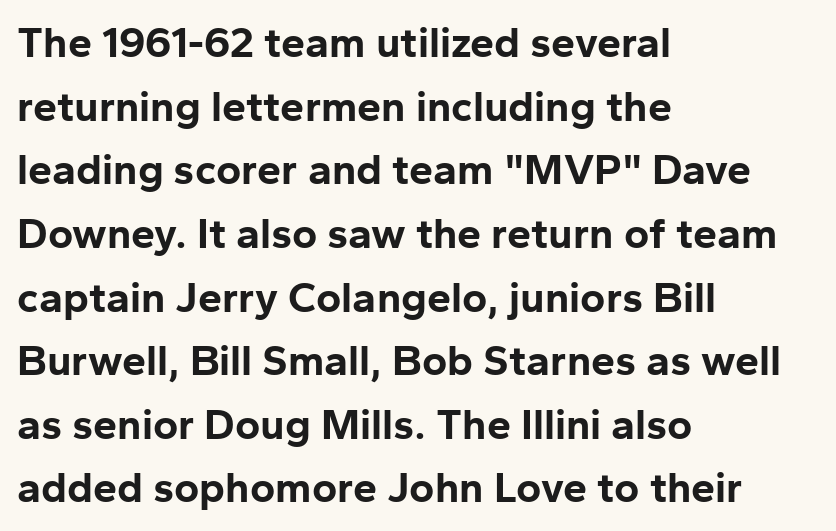
{"serif": "no", "italic": "no", "bold": "yes", "weight": "bold", "width": "normal", "stroke_contrast": "low", "x_height": "medium", "monospaced": "no", "underline": "no", "align": "left", "line_spacing": "normal", "line_spacing_ratio": 1.48, "letter_spacing": "normal", "letter_spacing_em": 0.0, "glyph_px": 43}
